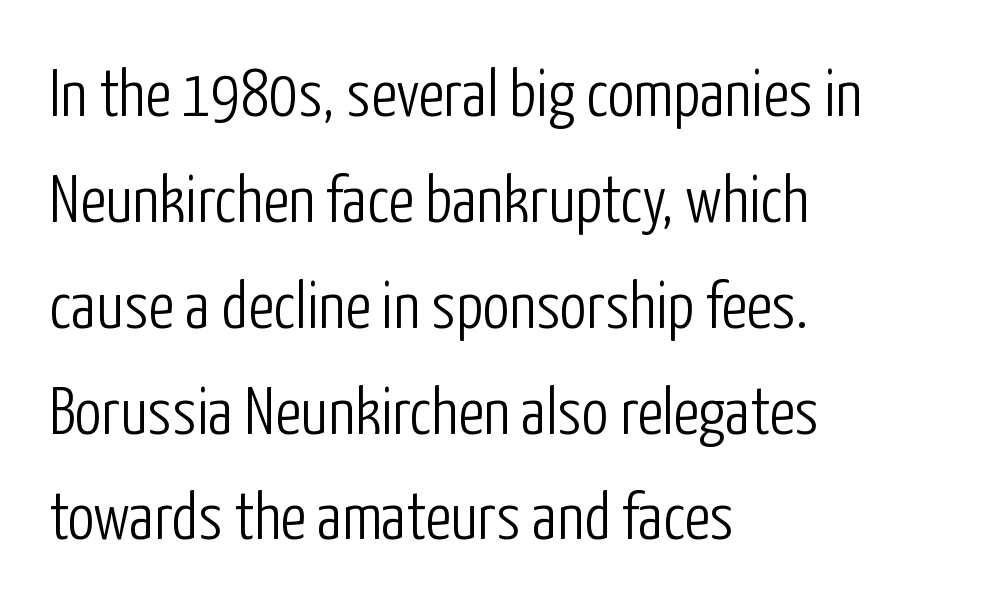
The image shows 67 px light, condensed sans-serif type, upright; set left-aligned, normal line spacing (1.58x), normal letter spacing, not underlined; low stroke contrast and a medium x-height.
